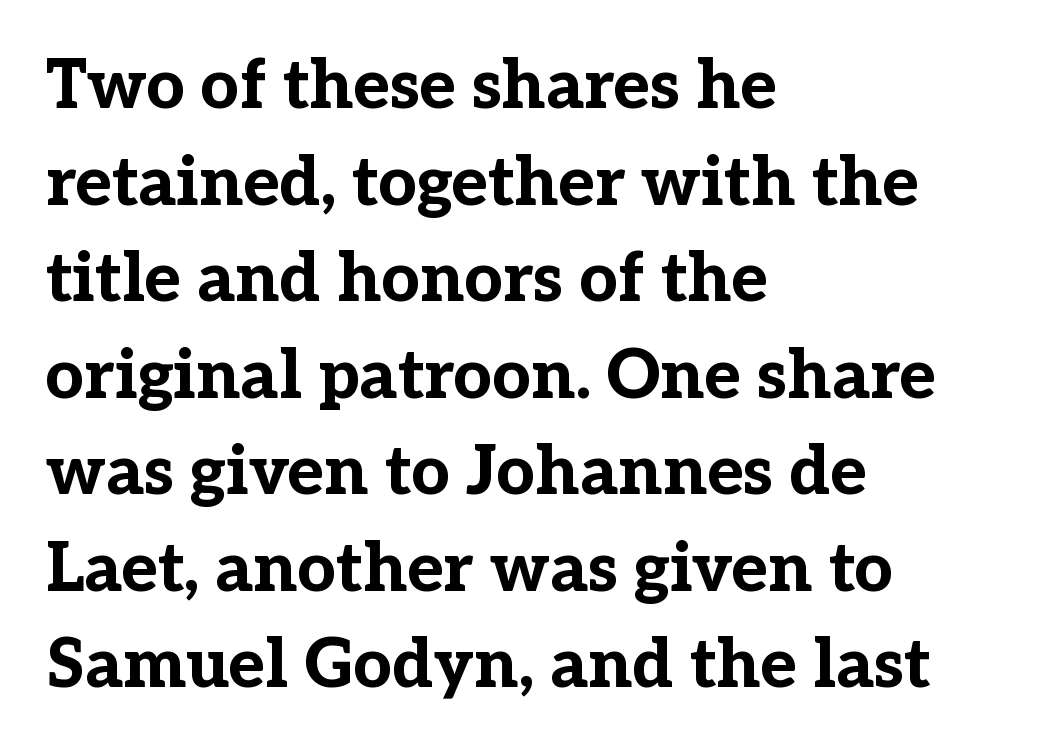
Q: Is the text bold? A: Yes.
Q: Is the text italic (slanted)? A: No, it is upright.
Q: Is the typeface a serif or a sans-serif typeface? A: Serif.
Q: Is the text underlined? A: No.
Q: How is the paragraph aligned? A: Left-aligned.
Q: Is the spacing between letters normal or unusually wide? A: Normal.
Q: Is the spacing between lines tight, normal or loose? A: Normal.
Q: Width (condensed, normal, or wide)? A: Normal.
Q: Stroke contrast? A: Low.
Q: x-height? A: Medium.
Q: Monospaced? A: No.
